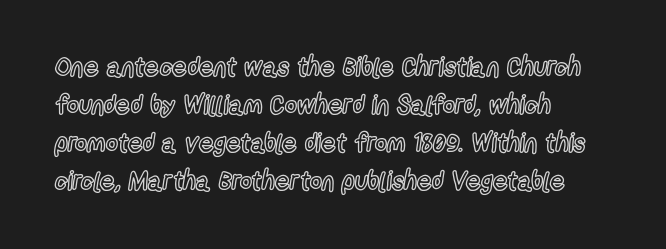
Q: Is the text italic (slanted)? A: Yes.
Q: Is the text underlined? A: No.
Q: How is the paragraph aligned? A: Left-aligned.
Q: Is the spacing between letters normal or unusually wide? A: Normal.
Q: Is the spacing between lines tight, normal or loose? A: Normal.
